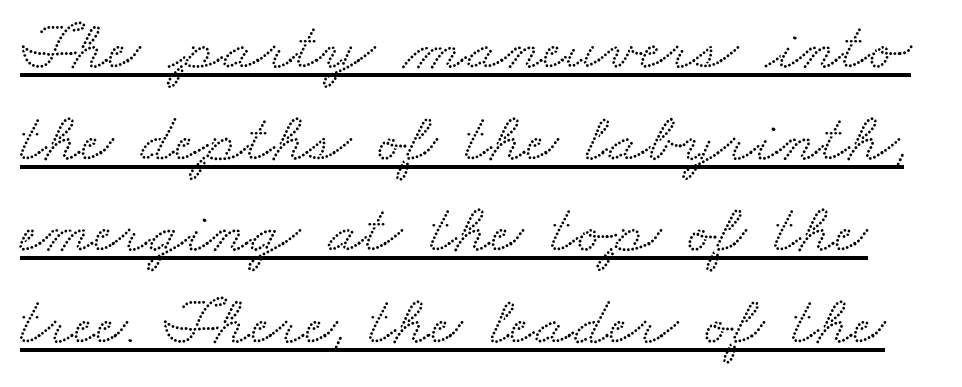
{"serif": "yes", "width": "wide", "stroke_contrast": "low", "x_height": "small", "monospaced": "no", "underline": "yes", "line_spacing": "normal", "line_spacing_ratio": 1.31, "letter_spacing": "normal", "letter_spacing_em": 0.0, "glyph_px": 70}
